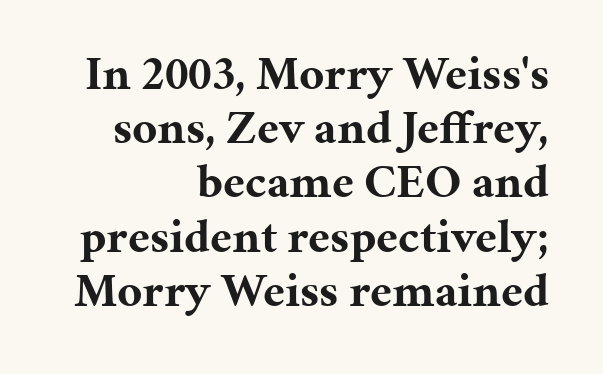
Q: Is the text bold? A: Yes.
Q: Is the text italic (slanted)? A: No, it is upright.
Q: Is the typeface a serif or a sans-serif typeface? A: Serif.
Q: Is the text underlined? A: No.
Q: How is the paragraph aligned? A: Right-aligned.
Q: Is the spacing between letters normal or unusually wide? A: Normal.
Q: Is the spacing between lines tight, normal or loose? A: Tight.
Q: Width (condensed, normal, or wide)? A: Normal.
Q: Stroke contrast? A: Medium.
Q: x-height? A: Medium.
Q: Monospaced? A: No.
